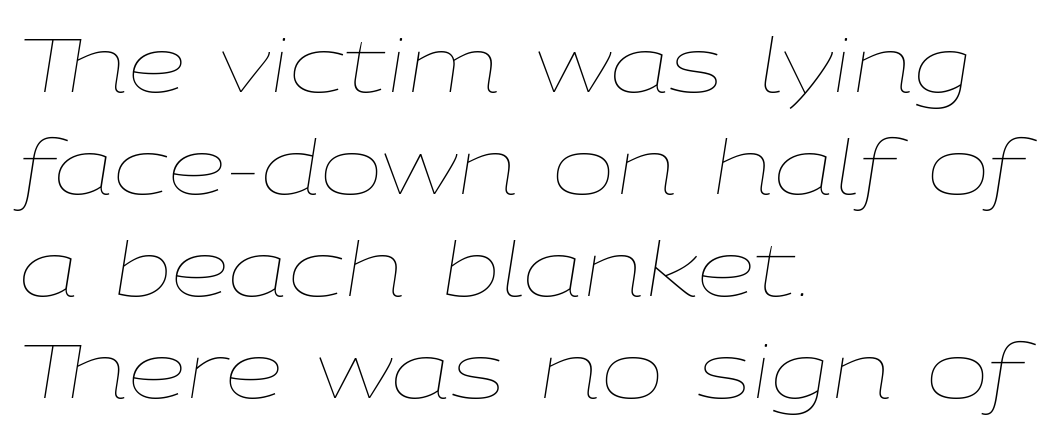
The rendering keeps characters at their native spacing. The area under the type is left untouched. Is this a fixed-width face? No — the glyphs have proportional, varying widths. Rendered with sloped, italic letterforms. Rows of type keep a routine distance in the vertical direction.
